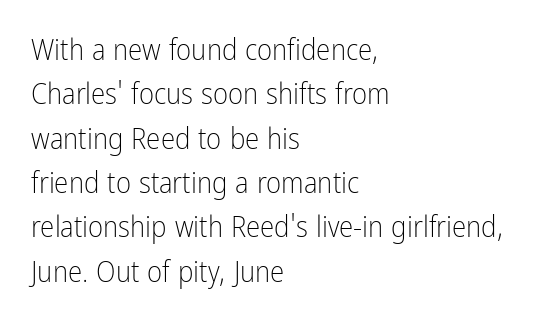
{"serif": "no", "italic": "no", "bold": "no", "weight": "light", "width": "condensed", "stroke_contrast": "low", "x_height": "medium", "monospaced": "no", "underline": "no", "align": "left", "line_spacing": "normal", "line_spacing_ratio": 1.53, "letter_spacing": "normal", "letter_spacing_em": 0.0, "glyph_px": 29}
